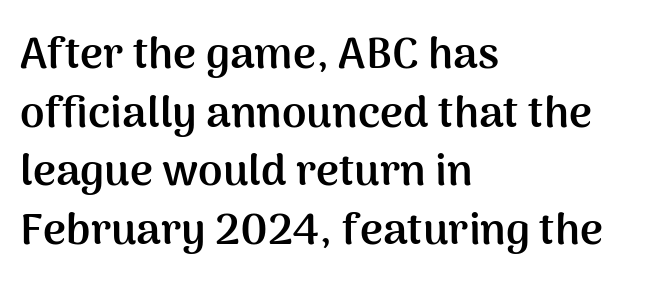
Teacher's note: observe the even left margin — that is flush-left alignment. The characters display no serif detailing; their extremities are plain. A roman cut, with each character standing at attention. Each glyph is drawn with heavy, bold strokes.
